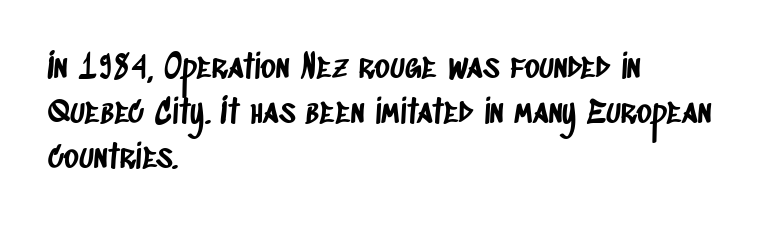
{"serif": "no", "width": "condensed", "stroke_contrast": "low", "x_height": "large", "monospaced": "no", "underline": "no", "align": "left", "line_spacing": "normal", "line_spacing_ratio": 1.37, "letter_spacing": "normal", "letter_spacing_em": 0.0, "glyph_px": 33}
